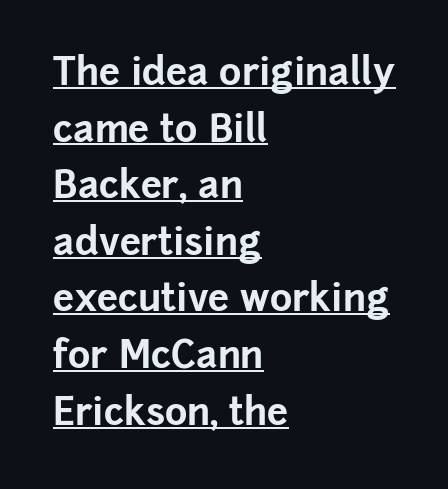
{"serif": "no", "italic": "no", "bold": "yes", "weight": "bold", "width": "normal", "stroke_contrast": "low", "x_height": "medium", "monospaced": "no", "underline": "yes", "align": "left", "line_spacing": "normal", "line_spacing_ratio": 1.49, "letter_spacing": "normal", "letter_spacing_em": 0.0, "glyph_px": 38}
